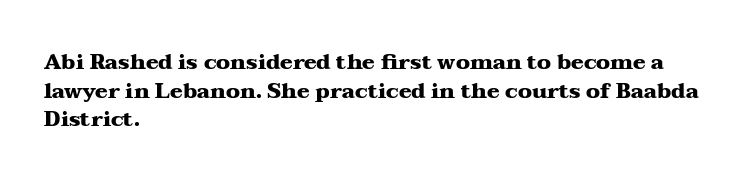
The image shows 21 px bold type, upright; set left-aligned, normal line spacing (1.36x), normal letter spacing, not underlined.
